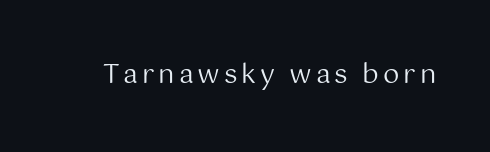
On a weight scale, this lands at 450 or below. The gap between lines stays unmarked. Notice how the stems are strictly vertical — no italics here.
